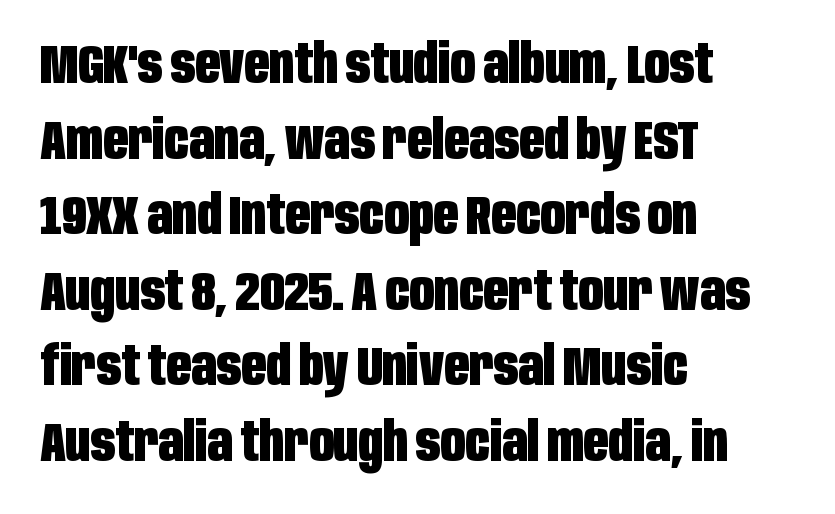
Q: Is the text bold? A: Yes.
Q: Is the text italic (slanted)? A: No, it is upright.
Q: Is the typeface a serif or a sans-serif typeface? A: Sans-serif.
Q: Is the text underlined? A: No.
Q: How is the paragraph aligned? A: Left-aligned.
Q: Is the spacing between letters normal or unusually wide? A: Normal.
Q: Is the spacing between lines tight, normal or loose? A: Normal.
Q: Width (condensed, normal, or wide)? A: Condensed.
Q: Stroke contrast? A: Low.
Q: x-height? A: Large.
Q: Monospaced? A: No.
